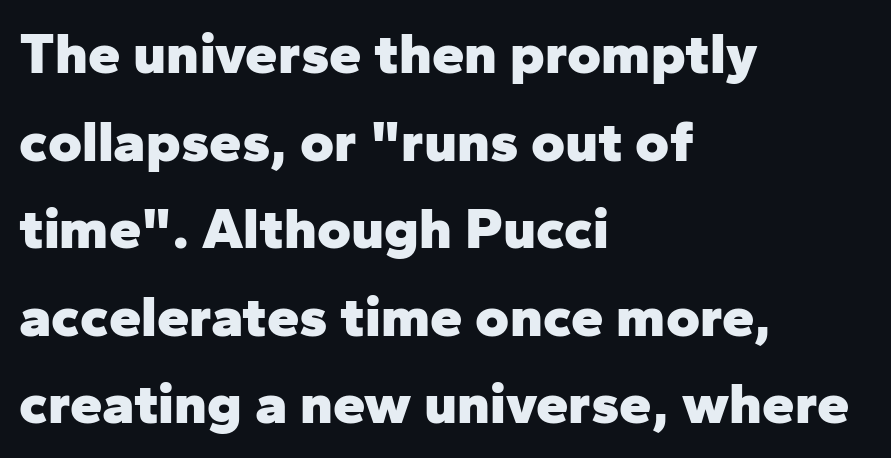
Horizontal bands of white between lines are of average thickness. Is the type bold? Yes — the strokes are clearly thick and heavy. Type style note: lacks serifs. Alignment: flush left. Decoration check: the copy has no underline. The letters advance in unequal steps, a hallmark of proportional type.
